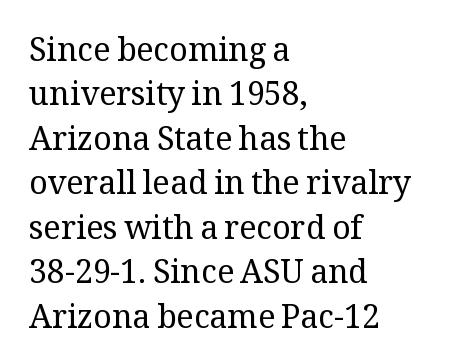
Reading down the block, your eye returns to a fixed left position each line. The typeface chosen for these lines features serifs. The gaps between neighbouring characters are ordinary and unremarkable. Each stroke keeps to a modest, everyday thickness or less.
